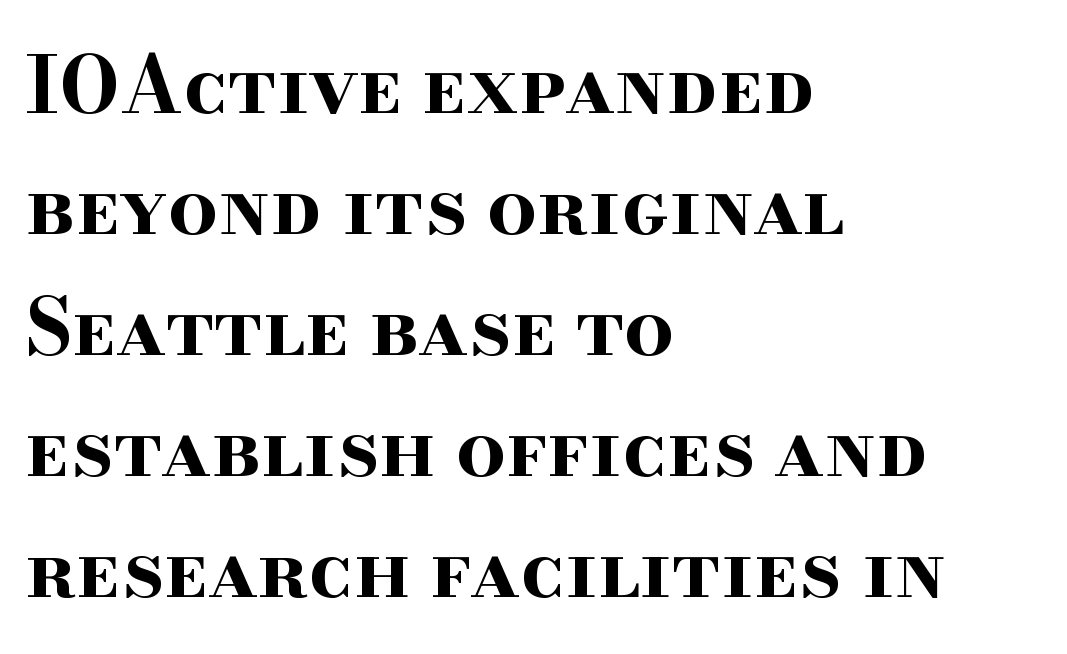
The image shows 78 px bold, wide serif type, upright; set left-aligned, normal line spacing (1.55x), normal letter spacing, not underlined; high stroke contrast and a small x-height.
